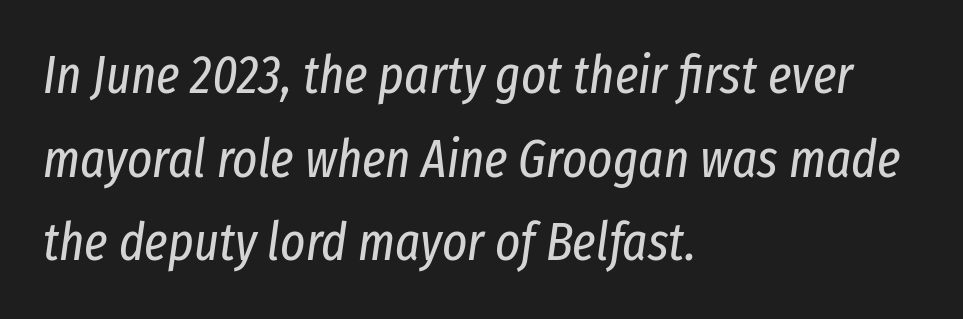
Counters stay open thanks to moderate or lighter strokes. A typesetter would mark this as italic. These lines are rendered in a variable-pitch font. Unmarked baselines from the first word to the last.
